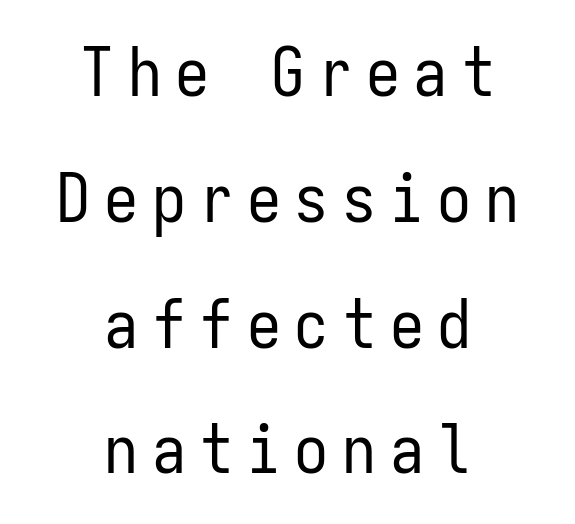
Do the characters align in a grid? Yes, the font is monospaced. A quiet, ordinary-to-light weight characterises the typeface. Letterform terminals end flat and unadorned throughout the passage. Type without underlining. No italicization has been applied; the sample stays upright.
